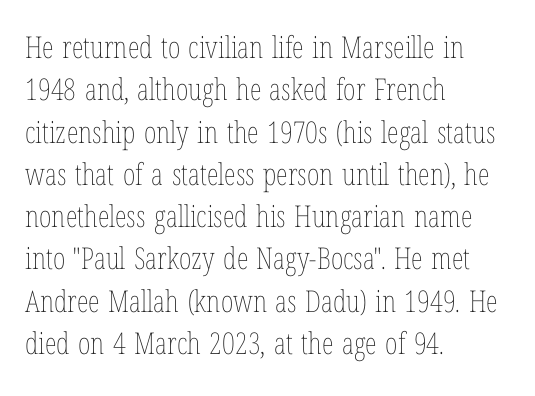
{"italic": "no", "bold": "no", "weight": "thin", "width": "condensed", "stroke_contrast": "low", "x_height": "medium", "monospaced": "no", "underline": "no", "align": "left", "line_spacing": "normal", "line_spacing_ratio": 1.41, "letter_spacing": "normal", "letter_spacing_em": 0.0, "glyph_px": 30}
